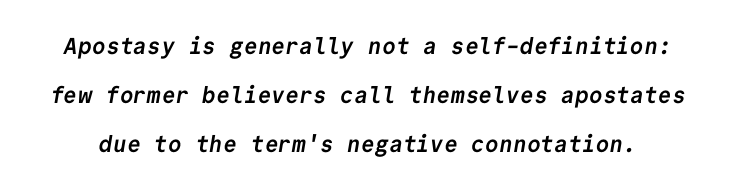
{"bold": "yes", "underline": "no", "line_spacing": "loose", "line_spacing_ratio": 2.12, "letter_spacing": "normal", "letter_spacing_em": 0.0, "glyph_px": 23}
